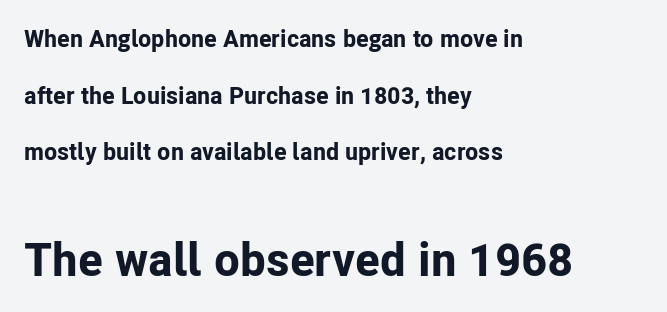
Each new line begins a long way beneath the previous one. Spacing between characters is what you'd get straight out of the box. The ragged edge is on the right, which tells us the setting is flush left. Nothing sits at the stroke ends, so this counts as sans-serif. Do the characters align in a grid? No, the font is proportional.
